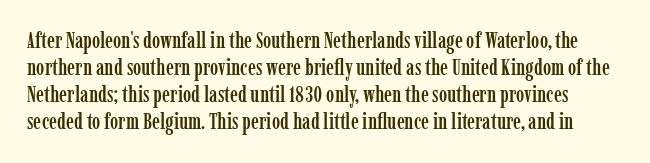
The image shows 22 px text type, upright; set line spacing 1.23x, normal letter spacing, not underlined.
